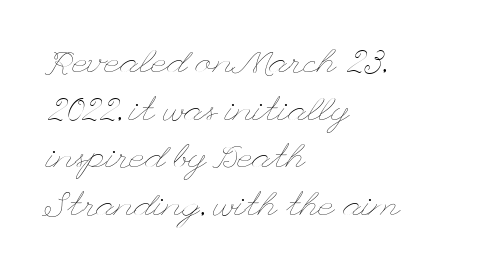
{"bold": "no", "weight": "thin", "width": "wide", "stroke_contrast": "low", "x_height": "small", "underline": "no", "align": "left", "line_spacing": "normal", "line_spacing_ratio": 1.4, "letter_spacing": "normal", "letter_spacing_em": 0.0, "glyph_px": 34}
